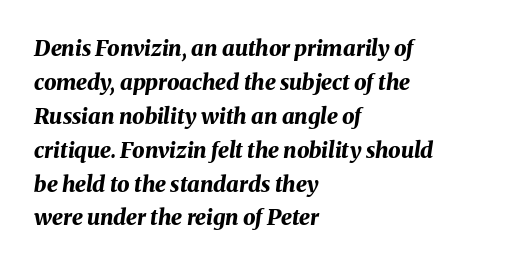
{"italic": "yes", "lean": "right", "slant_degrees": 8, "bold": "yes", "underline": "no", "align": "left", "line_spacing": "normal", "line_spacing_ratio": 1.54, "letter_spacing": "normal", "letter_spacing_em": 0.0, "glyph_px": 22}
